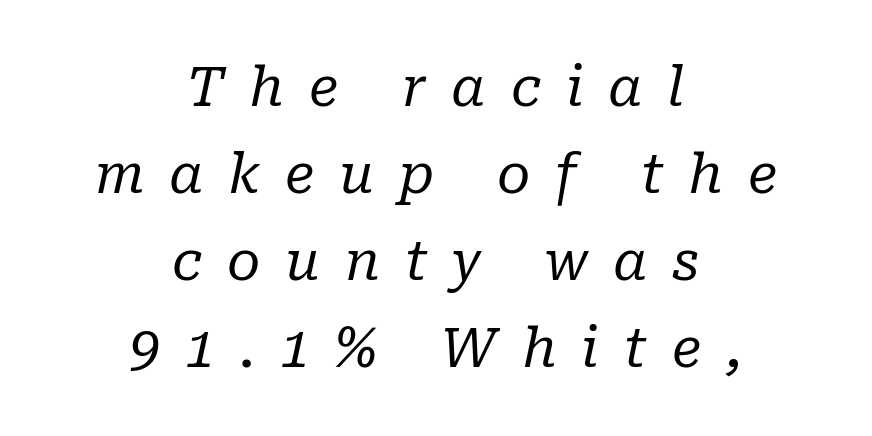
Q: Is the text bold? A: No.
Q: Is the text italic (slanted)? A: Yes, it leans right by about 10 degrees.
Q: Is the typeface a serif or a sans-serif typeface? A: Serif.
Q: Is the text underlined? A: No.
Q: How is the paragraph aligned? A: Centered.
Q: Is the spacing between letters normal or unusually wide? A: Unusually wide.
Q: Is the spacing between lines tight, normal or loose? A: Normal.
Q: Width (condensed, normal, or wide)? A: Normal.
Q: Stroke contrast? A: Low.
Q: x-height? A: Medium.
Q: Monospaced? A: No.
